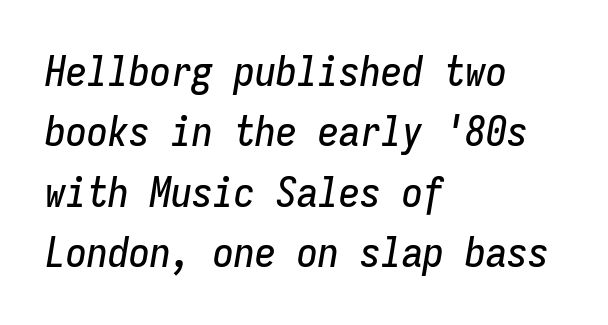
The lines are quadded left. Compared with ordinary roman type, these characters are visibly tilted. Think of a typewriter: that constant character pitch is what you see here. Horizontal bands of white between lines are of average thickness. Spacing between characters is what you'd get straight out of the box.
